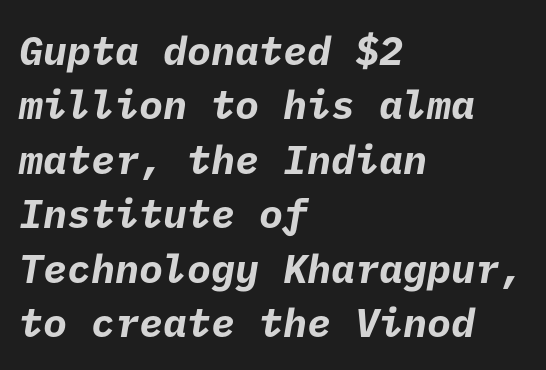
{"serif": "no", "bold": "yes", "weight": "bold", "width": "normal", "stroke_contrast": "low", "x_height": "medium", "underline": "no", "align": "left", "line_spacing": "normal", "line_spacing_ratio": 1.36, "letter_spacing": "normal", "letter_spacing_em": 0.0, "glyph_px": 40}
